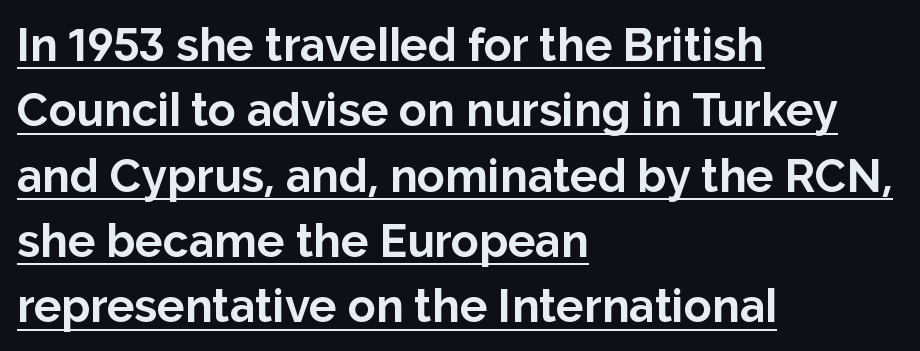
The image shows 46 px bold sans-serif type, upright; set left-aligned, normal line spacing (1.42x), normal letter spacing, underlined; low stroke contrast and a medium x-height.
